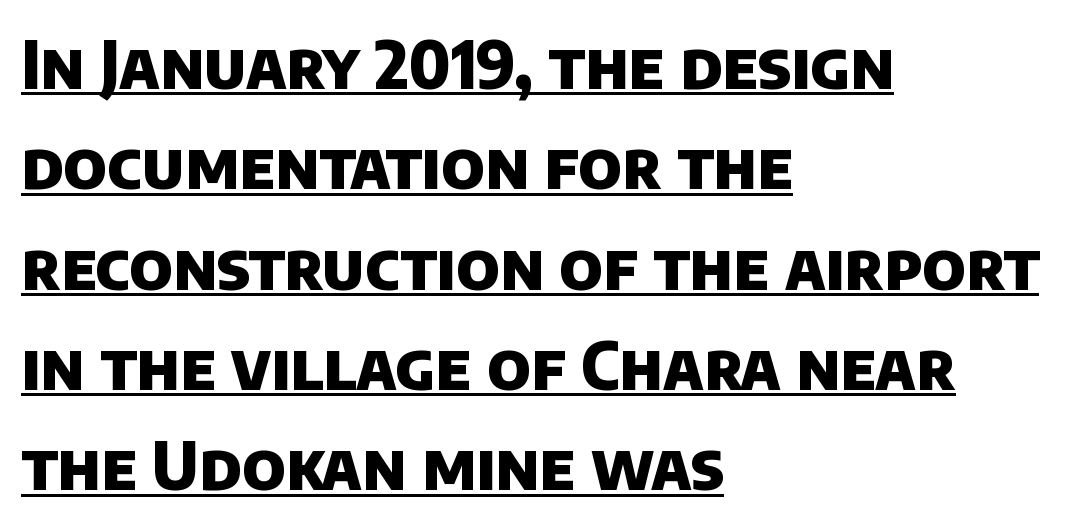
{"serif": "no", "bold": "yes", "weight": "heavy", "width": "normal", "stroke_contrast": "low", "x_height": "large", "monospaced": "no", "underline": "yes", "align": "left", "line_spacing": "normal", "line_spacing_ratio": 1.52, "letter_spacing": "normal", "letter_spacing_em": 0.0, "glyph_px": 66}
